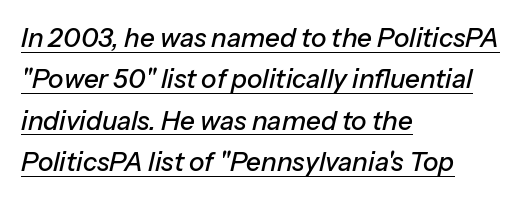
Q: Is the text italic (slanted)? A: Yes, it leans right by about 13 degrees.
Q: Is the text underlined? A: Yes.
Q: How is the paragraph aligned? A: Left-aligned.
Q: Is the spacing between letters normal or unusually wide? A: Normal.
Q: Is the spacing between lines tight, normal or loose? A: Normal.
